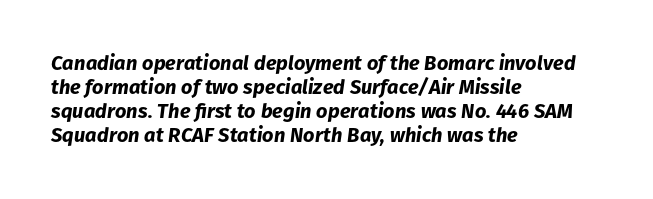
{"italic": "yes", "lean": "right", "slant_degrees": 8, "bold": "yes", "underline": "no", "align": "left", "line_spacing_ratio": 1.2, "letter_spacing": "normal", "letter_spacing_em": 0.0, "glyph_px": 20}
